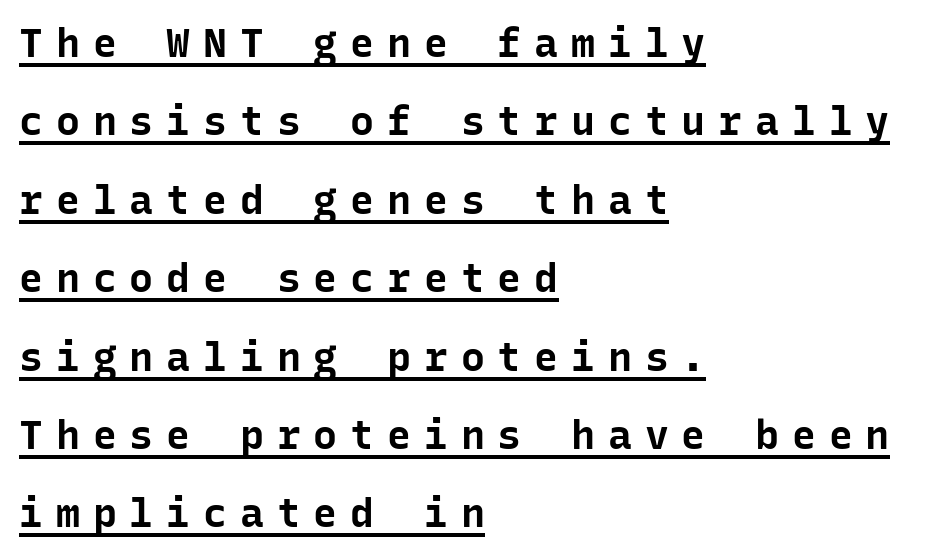
The image shows 40 px bold sans-serif type, upright, monospaced; set left-aligned, loose line spacing (1.96x), unusually wide letter spacing (+0.32 em), underlined; low stroke contrast and a medium x-height.
